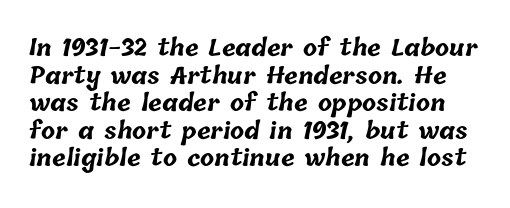
The image shows 23 px bold type; set line spacing 1.2x, normal letter spacing, not underlined.
